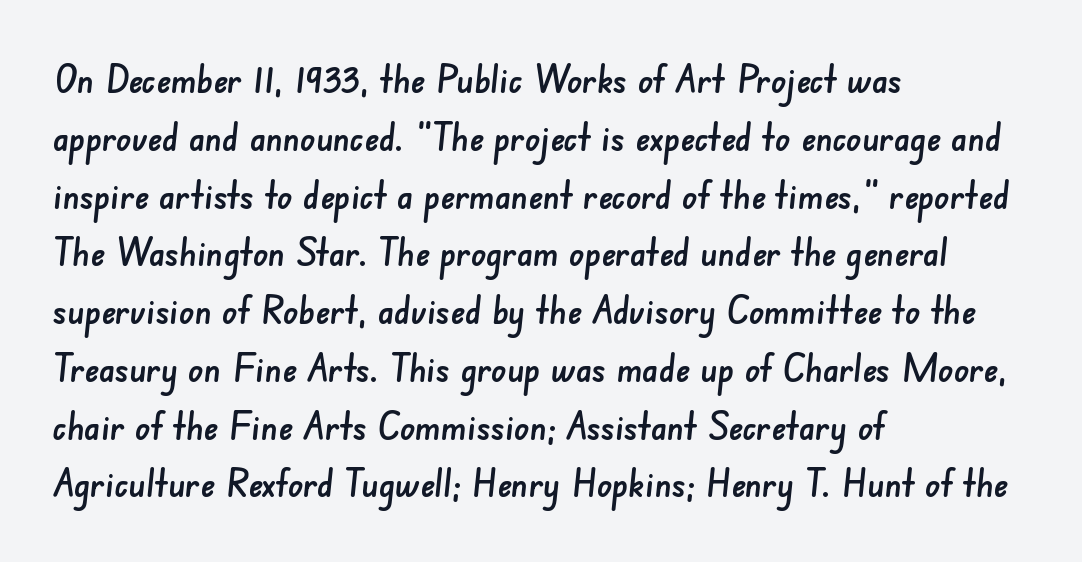
{"serif": "no", "width": "normal", "stroke_contrast": "low", "x_height": "small", "monospaced": "no", "underline": "no", "align": "left", "line_spacing": "normal", "line_spacing_ratio": 1.52, "letter_spacing": "normal", "letter_spacing_em": 0.0, "glyph_px": 38}
